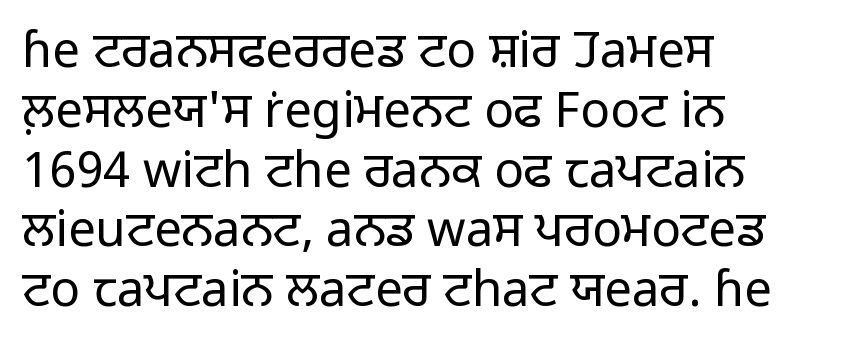
Q: Is the text bold? A: No.
Q: Is the text italic (slanted)? A: No, it is upright.
Q: Is the typeface a serif or a sans-serif typeface? A: Sans-serif.
Q: Is the text underlined? A: No.
Q: How is the paragraph aligned? A: Left-aligned.
Q: Is the spacing between letters normal or unusually wide? A: Normal.
Q: Width (condensed, normal, or wide)? A: Normal.
Q: Stroke contrast? A: Low.
Q: x-height? A: Medium.
Q: Monospaced? A: No.
